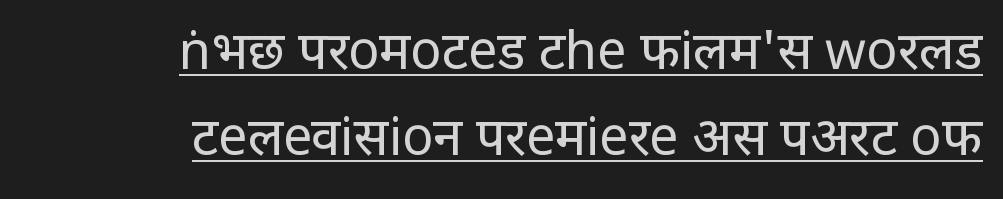
{"serif": "no", "italic": "no", "bold": "no", "weight": "regular", "width": "normal", "stroke_contrast": "low", "x_height": "large", "monospaced": "no", "underline": "yes", "align": "right", "line_spacing": "normal", "line_spacing_ratio": 1.66, "letter_spacing": "normal", "letter_spacing_em": 0.0, "glyph_px": 52}
